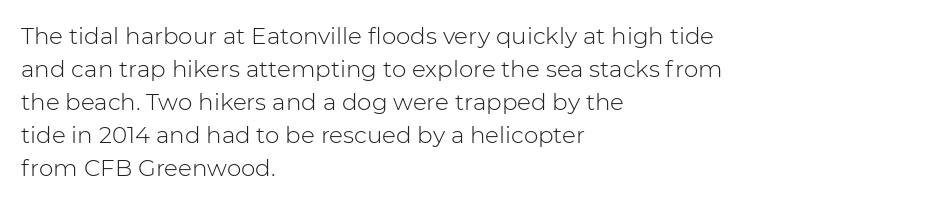
Q: Is the text bold? A: No.
Q: Is the text italic (slanted)? A: No, it is upright.
Q: Is the text underlined? A: No.
Q: How is the paragraph aligned? A: Left-aligned.
Q: Is the spacing between letters normal or unusually wide? A: Normal.
Q: Is the spacing between lines tight, normal or loose? A: Normal.
